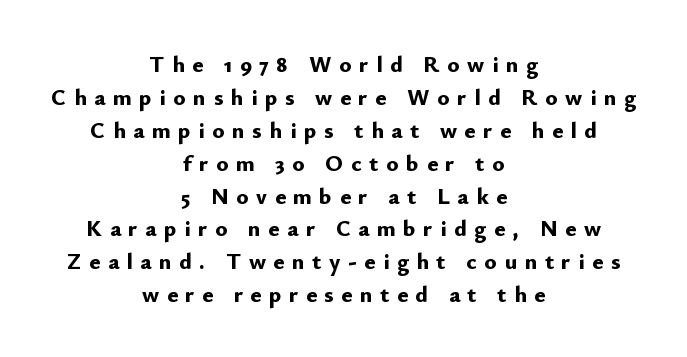
Q: Is the text bold? A: Yes.
Q: Is the text italic (slanted)? A: No, it is upright.
Q: Is the text underlined? A: No.
Q: How is the paragraph aligned? A: Centered.
Q: Is the spacing between letters normal or unusually wide? A: Unusually wide.
Q: Is the spacing between lines tight, normal or loose? A: Normal.
